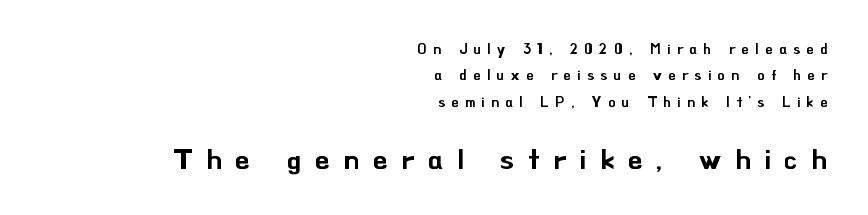
Q: Is the text italic (slanted)? A: No, it is upright.
Q: Is the typeface a serif or a sans-serif typeface? A: Sans-serif.
Q: Is the text underlined? A: No.
Q: How is the paragraph aligned? A: Right-aligned.
Q: Is the spacing between letters normal or unusually wide? A: Unusually wide.
Q: Which block of text is set in a larger size, the first (top) or the second (bottom)? A: The second (bottom) one.
Q: Width (condensed, normal, or wide)? A: Normal.
Q: Stroke contrast? A: Low.
Q: x-height? A: Small.
Q: Monospaced? A: No.
